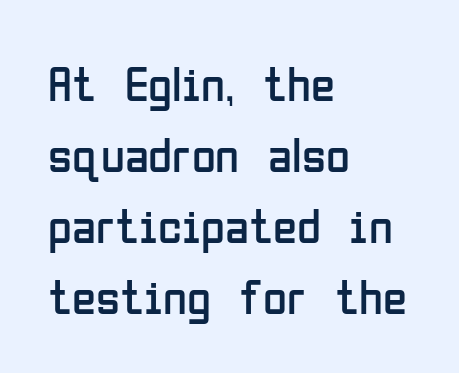
The letters sit at their default tracking, neither squeezed nor spread. Rendered with straight, roman letterforms. Honestly, there is no underline to notice here at all. Every row of glyphs begins at an identical x-position on the left.
